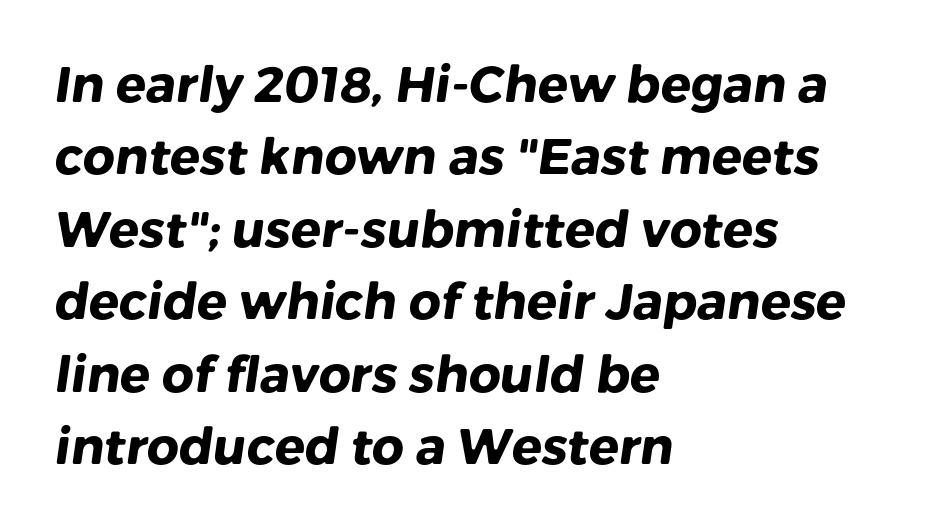
The image shows 50 px heavy sans-serif type; set left-aligned, normal line spacing (1.45x), normal letter spacing, not underlined; low stroke contrast and a medium x-height.
